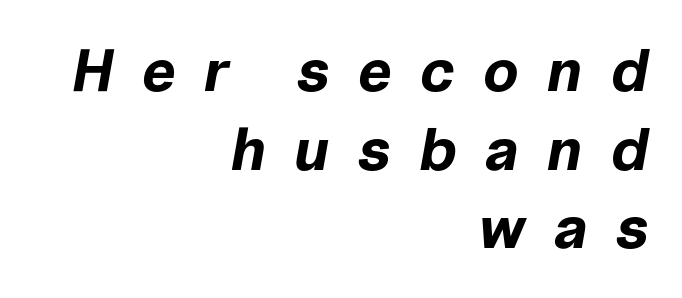
The image shows 60 px bold type, italic (leaning right); set right-aligned, normal line spacing (1.31x), unusually wide letter spacing (+0.47 em), not underlined; low stroke contrast and a medium x-height.
